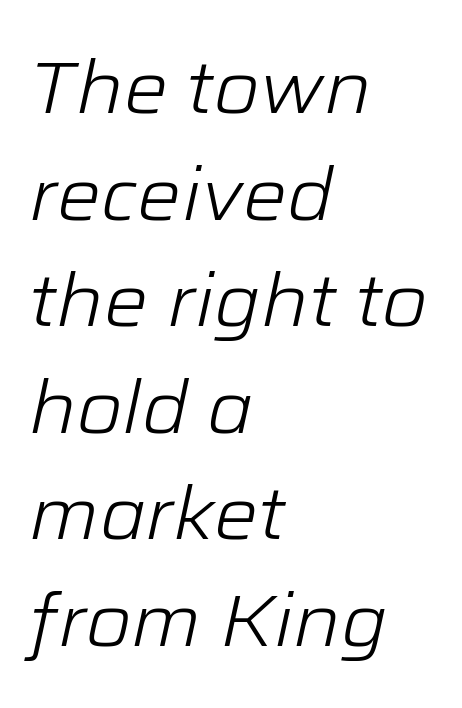
You could call the tracking neutral — neither tight nor loose. In CSS terms this would be text-align: left. An italicized treatment has been applied to the whole sample. Spacing verdict: proportional, widths tailored to each character. Vertical spacing — default.
